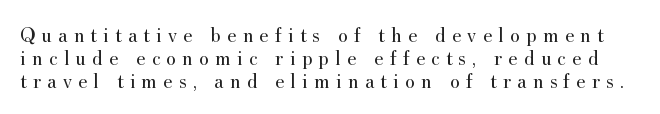
{"italic": "no", "bold": "no", "underline": "no", "line_spacing": "tight", "line_spacing_ratio": 1.1, "letter_spacing": "wide", "letter_spacing_em": 0.3, "glyph_px": 21}
